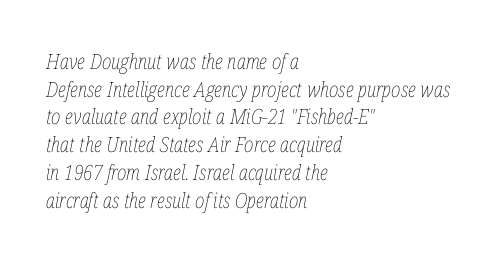
Q: Is the text bold? A: No.
Q: Is the text italic (slanted)? A: Yes, it leans right by about 12 degrees.
Q: Is the text underlined? A: No.
Q: How is the paragraph aligned? A: Left-aligned.
Q: Is the spacing between letters normal or unusually wide? A: Normal.
Q: Is the spacing between lines tight, normal or loose? A: Normal.
